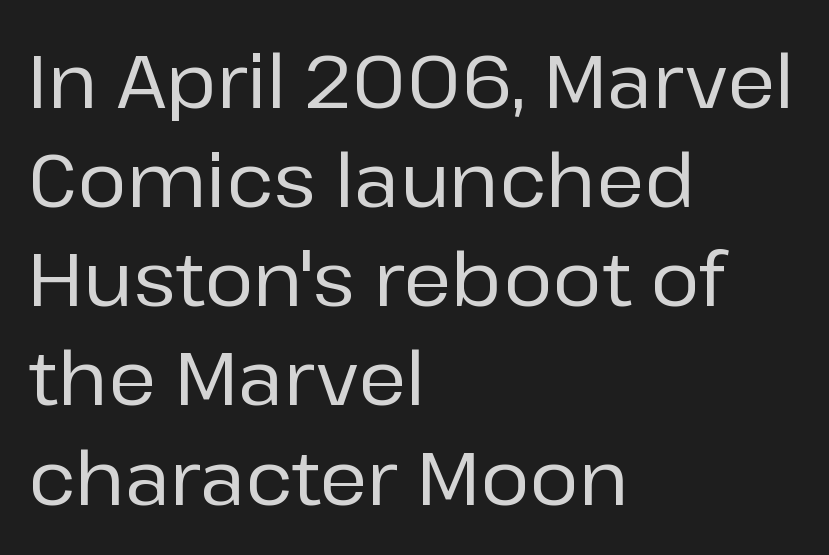
{"serif": "no", "italic": "no", "width": "normal", "stroke_contrast": "low", "x_height": "medium", "monospaced": "no", "underline": "no", "align": "left", "line_spacing": "normal", "line_spacing_ratio": 1.34, "letter_spacing": "normal", "letter_spacing_em": 0.0, "glyph_px": 74}
